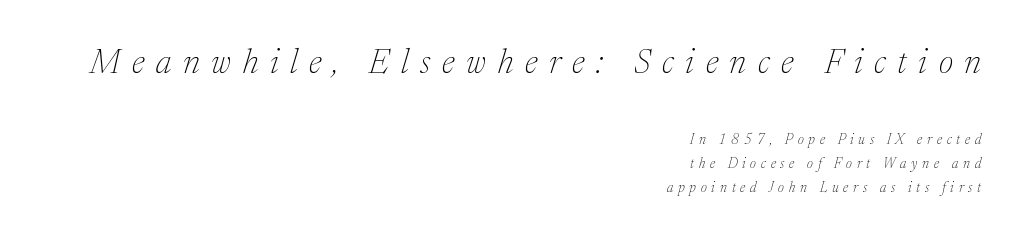
Q: Is the text bold? A: No.
Q: Is the text italic (slanted)? A: Yes, it leans right by about 17 degrees.
Q: Is the typeface a serif or a sans-serif typeface? A: Serif.
Q: Is the text underlined? A: No.
Q: How is the paragraph aligned? A: Right-aligned.
Q: Is the spacing between letters normal or unusually wide? A: Unusually wide.
Q: Is the spacing between lines tight, normal or loose? A: Normal.
Q: Which block of text is set in a larger size, the first (top) or the second (bottom)? A: The first (top) one.
Q: Width (condensed, normal, or wide)? A: Normal.
Q: Stroke contrast? A: Medium.
Q: x-height? A: Medium.
Q: Monospaced? A: No.
